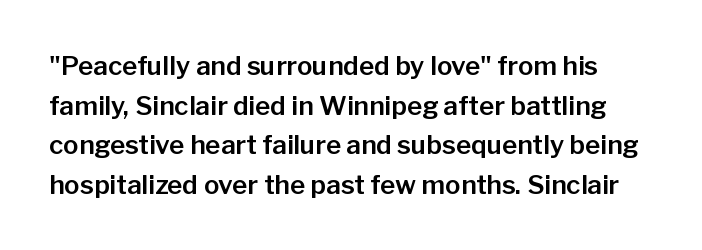
In terms of letterspacing, this is plain default setting. Regular leading. Lines of text with bare space underneath. Vertical strokes here are truly vertical.
